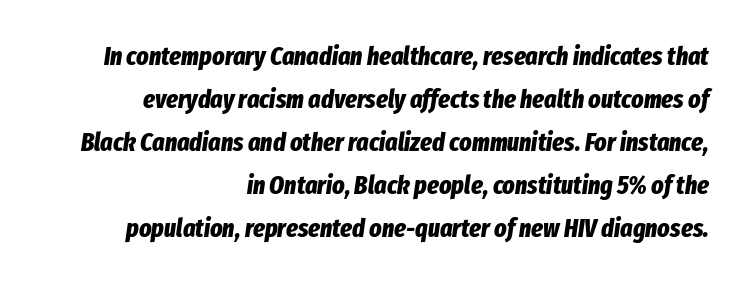
{"italic": "yes", "lean": "right", "slant_degrees": 8, "bold": "yes", "underline": "no", "align": "right", "line_spacing": "normal", "line_spacing_ratio": 1.65, "letter_spacing": "normal", "letter_spacing_em": 0.0, "glyph_px": 26}
